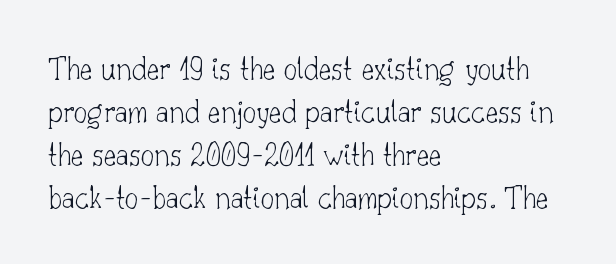
Looks like regular typesetting: each glyph gets only the width it needs. The leading is moderate, giving the passage an even texture. Characters remain perfectly vertical along every line. Letters rest on an invisible, unmarked baseline. The strokes carry an ordinary text weight at most. Each letter's strokes conclude with small projecting serifs.
